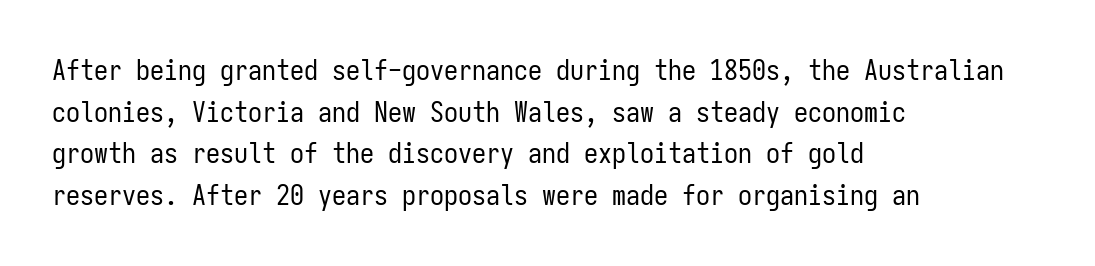
Q: Is the text bold? A: No.
Q: Is the text italic (slanted)? A: No, it is upright.
Q: Is the typeface a serif or a sans-serif typeface? A: Sans-serif.
Q: Is the text underlined? A: No.
Q: How is the paragraph aligned? A: Left-aligned.
Q: Is the spacing between letters normal or unusually wide? A: Normal.
Q: Is the spacing between lines tight, normal or loose? A: Normal.
Q: Width (condensed, normal, or wide)? A: Condensed.
Q: Stroke contrast? A: Low.
Q: x-height? A: Medium.
Q: Monospaced? A: Yes.
